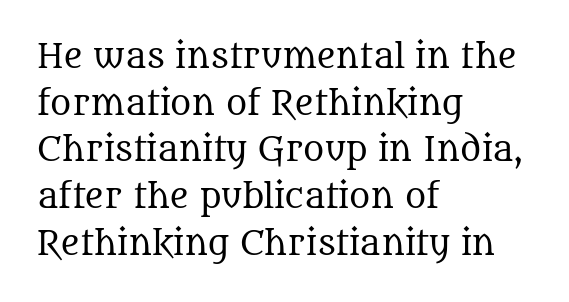
{"serif": "yes", "italic": "no", "bold": "no", "weight": "regular", "width": "normal", "stroke_contrast": "medium", "x_height": "large", "monospaced": "no", "underline": "no", "align": "left", "line_spacing": "normal", "line_spacing_ratio": 1.46, "letter_spacing": "normal", "letter_spacing_em": 0.0, "glyph_px": 32}
